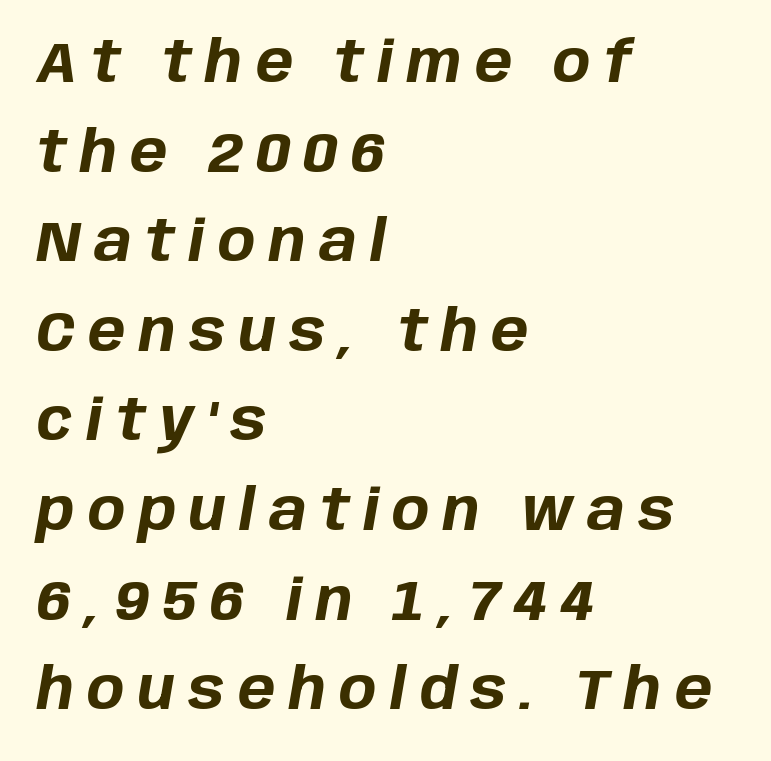
The image shows 56 px bold type, italic (leaning right); set left-aligned, normal line spacing (1.6x), unusually wide letter spacing (+0.24 em), not underlined; low stroke contrast and a large x-height.
